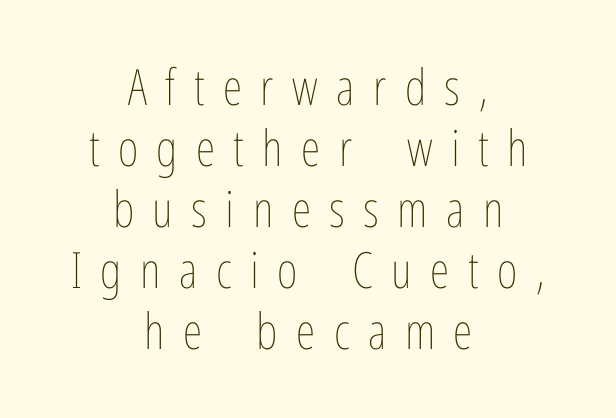
The image shows 50 px thin, condensed type, upright; set centered, line spacing 1.22x, unusually wide letter spacing (+0.37 em), not underlined; low stroke contrast and a medium x-height.
